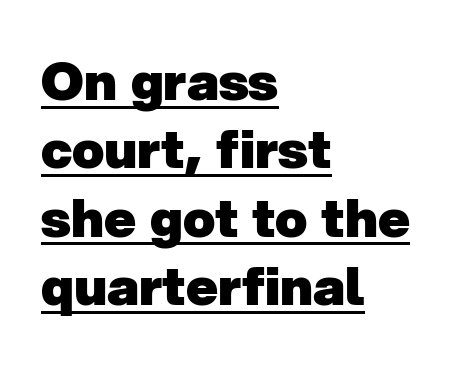
You could not count columns in this text — the font is proportionally spaced. These lines keep a tight, regular rhythm from letter to letter. Compared with a centered layout, this one pins lines to the left instead. Regular leading.
